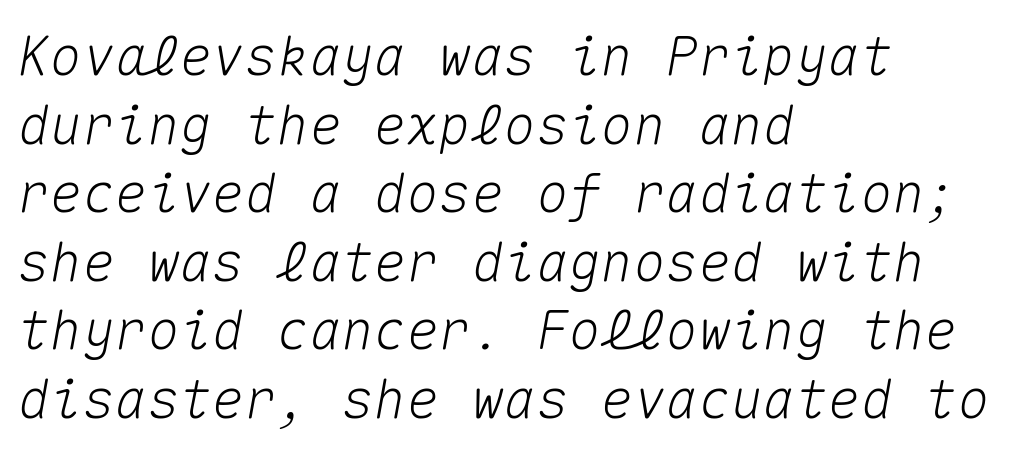
Spacing between characters is what you'd get straight out of the box. Every character here occupies the same horizontal width, giving the sample a typewriter-like rhythm. These lines sit exactly where default settings would place them. Notice how the passage keeps a crisp vertical edge on the left only. Glance below the letters and you will spot only blank space.
